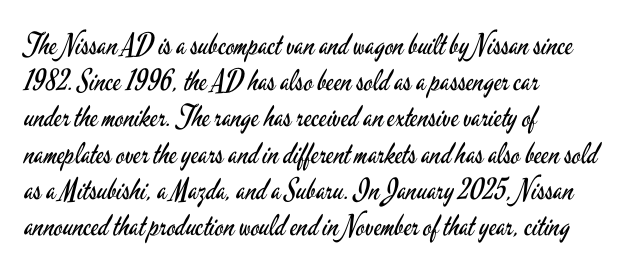
The image shows 29 px regular-weight, condensed sans-serif type; set left-aligned, normal line spacing (1.25x), normal letter spacing, not underlined; low stroke contrast and a small x-height.
